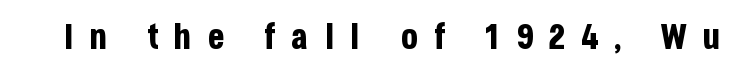
{"serif": "no", "italic": "no", "bold": "yes", "weight": "bold", "width": "condensed", "stroke_contrast": "low", "x_height": "large", "monospaced": "no", "underline": "no", "letter_spacing": "wide", "letter_spacing_em": 0.45, "glyph_px": 35}
